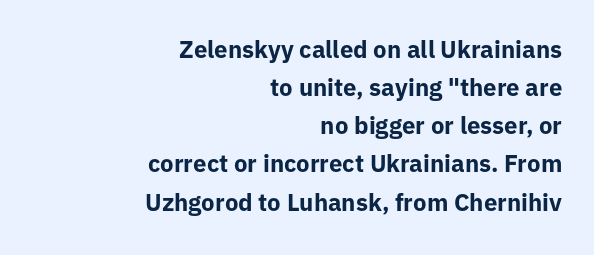
The compositor pushed each line to the right boundary. Decoration check: the copy has no underline. What weight is shown? A full bold with thick strokes. The vertical gap from one line to the next is medium.
